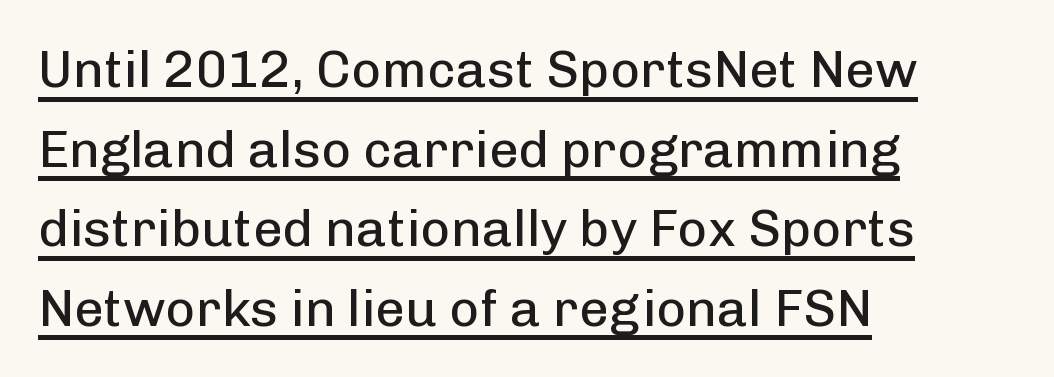
{"serif": "no", "italic": "no", "bold": "no", "weight": "regular", "width": "normal", "stroke_contrast": "low", "x_height": "medium", "monospaced": "no", "underline": "yes", "align": "left", "line_spacing": "normal", "line_spacing_ratio": 1.53, "letter_spacing": "normal", "letter_spacing_em": 0.0, "glyph_px": 52}
